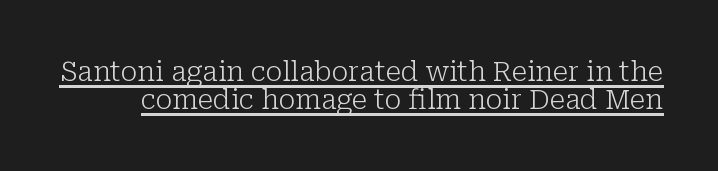
The image shows 27 px text type, upright; set tight line spacing (1.03x), normal letter spacing, underlined.
